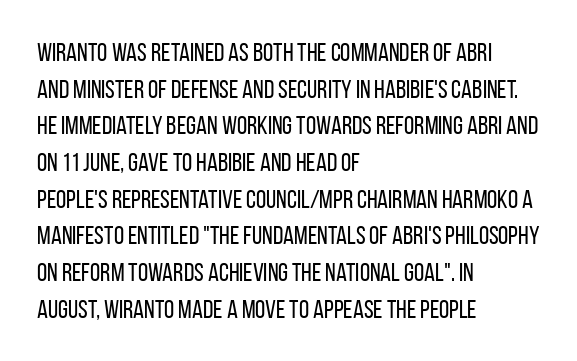
The image shows 26 px text type, upright; set left-aligned, normal line spacing (1.41x), normal letter spacing, not underlined.
